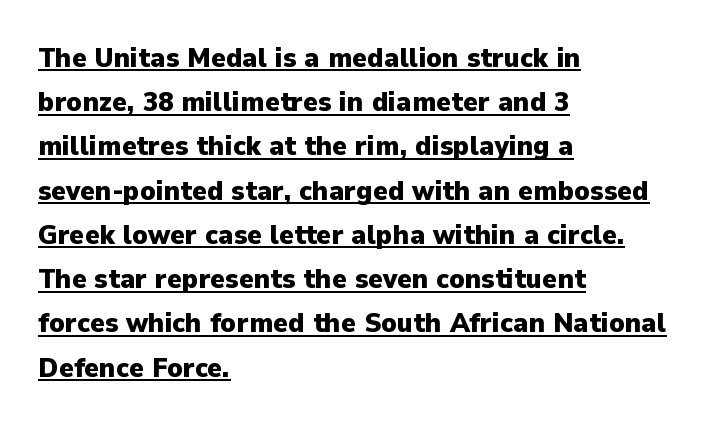
The image shows 28 px heavy sans-serif type, upright; set left-aligned, normal line spacing (1.58x), normal letter spacing, underlined; low stroke contrast and a medium x-height.
